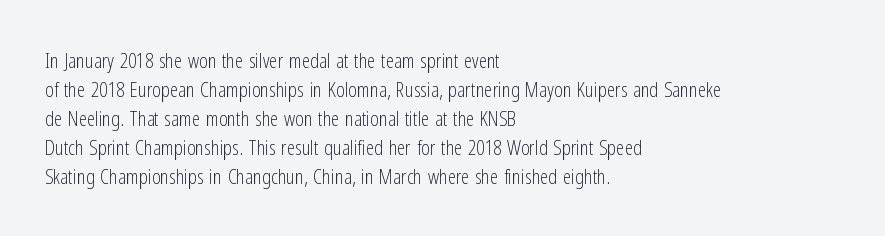
Q: Is the text bold? A: No.
Q: Is the text italic (slanted)? A: No, it is upright.
Q: Is the text underlined? A: No.
Q: How is the paragraph aligned? A: Left-aligned.
Q: Is the spacing between letters normal or unusually wide? A: Normal.
Q: Is the spacing between lines tight, normal or loose? A: Normal.
